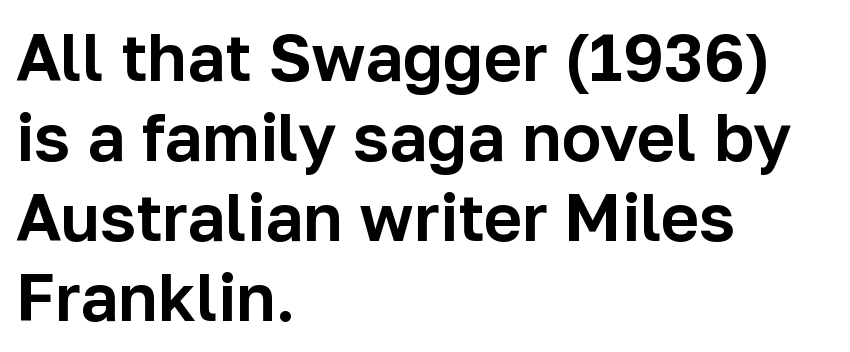
{"serif": "no", "italic": "no", "width": "normal", "stroke_contrast": "low", "x_height": "medium", "monospaced": "no", "underline": "no", "align": "left", "line_spacing_ratio": 1.21, "letter_spacing": "normal", "letter_spacing_em": 0.0, "glyph_px": 66}
